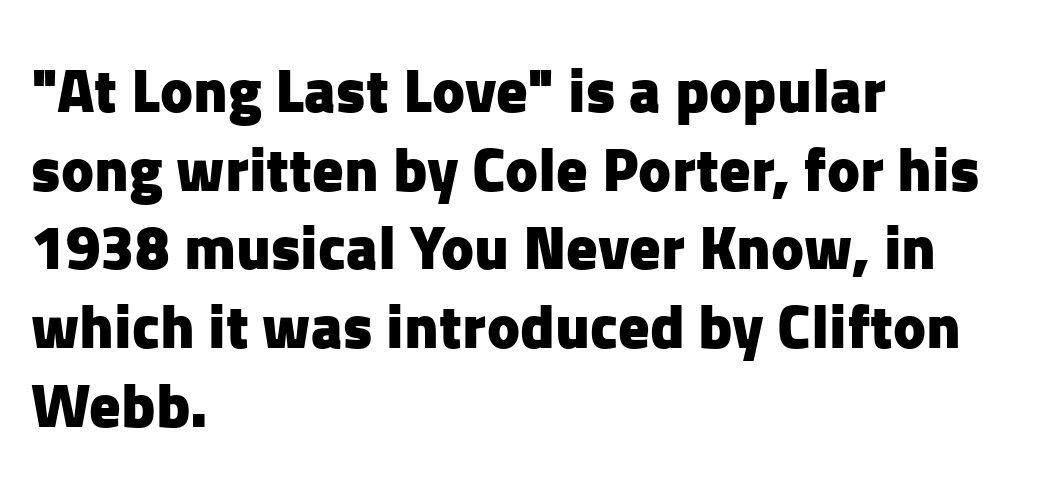
{"serif": "no", "italic": "no", "bold": "yes", "weight": "heavy", "width": "normal", "stroke_contrast": "low", "x_height": "medium", "monospaced": "no", "underline": "no", "align": "left", "line_spacing": "normal", "line_spacing_ratio": 1.27, "letter_spacing": "normal", "letter_spacing_em": 0.0, "glyph_px": 62}
